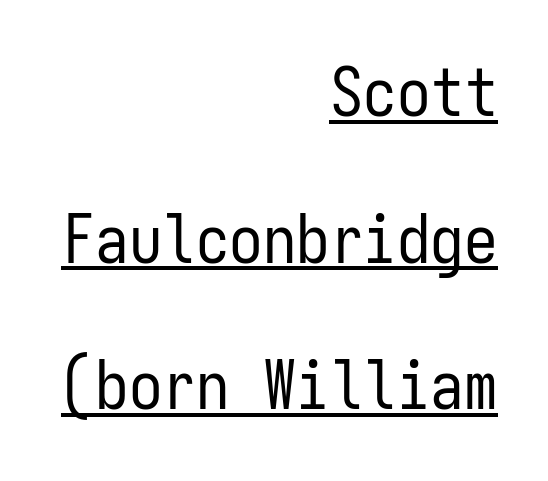
Is the stroke heavy? The answer is a plain regular-or-lighter. Notice the wide empty band between every row — that's loose leading. A typesetter would mark this as roman, not italic. Every word sits above its own underline. All the whitespace from short lines collects on the left. The typeface chosen for these lines omits serifs.
